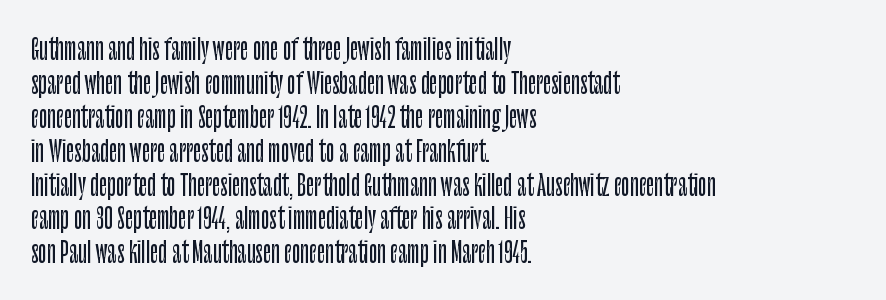
The image shows 28 px condensed sans-serif type, upright; set left-aligned, line spacing 1.21x, normal letter spacing, not underlined; low stroke contrast and a large x-height.
